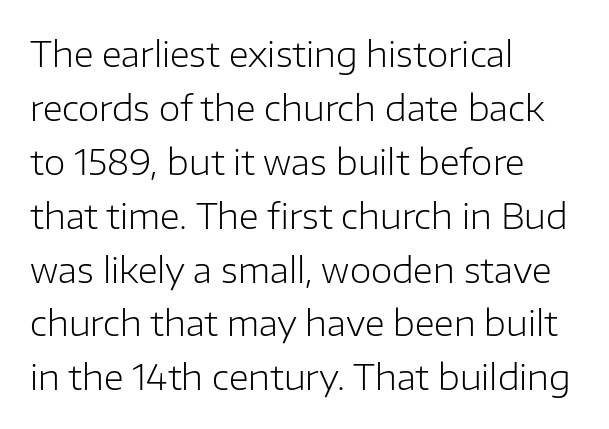
{"serif": "no", "italic": "no", "bold": "no", "weight": "light", "width": "normal", "stroke_contrast": "low", "x_height": "medium", "monospaced": "no", "underline": "no", "align": "left", "line_spacing": "normal", "line_spacing_ratio": 1.54, "letter_spacing": "normal", "letter_spacing_em": 0.0, "glyph_px": 35}
